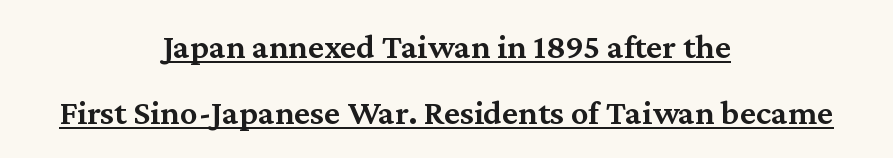
Somebody hit Ctrl+U on this one — the words are underlined. Is this a fixed-width face? No — the glyphs have proportional, varying widths. In CSS terms this would be text-align: center. Weight: semibold (demi). Ordinary non-slanted type is in use.
